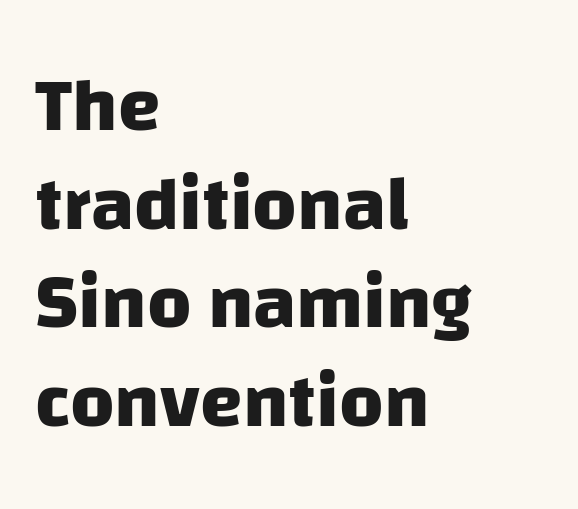
In terms of weight, the rendering is a true, heavy bold. Reading down the block, your eye returns to a fixed left position each line. Line spacing here is normal. The passage shown is not underscored anywhere.
